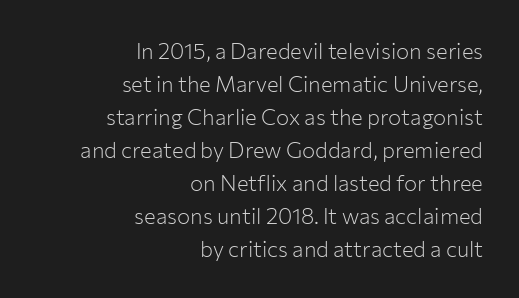
The image shows 22 px text type, upright; set right-aligned, normal line spacing (1.5x), normal letter spacing, not underlined.
